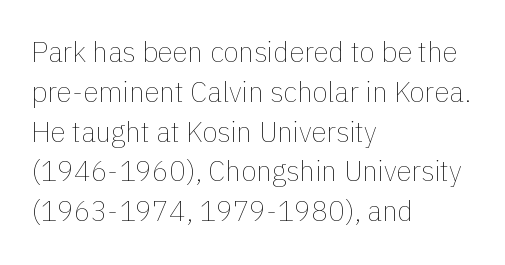
Q: Is the text bold? A: No.
Q: Is the text italic (slanted)? A: No, it is upright.
Q: Is the text underlined? A: No.
Q: How is the paragraph aligned? A: Left-aligned.
Q: Is the spacing between letters normal or unusually wide? A: Normal.
Q: Is the spacing between lines tight, normal or loose? A: Normal.
Q: Width (condensed, normal, or wide)? A: Normal.
Q: Stroke contrast? A: Low.
Q: x-height? A: Medium.
Q: Monospaced? A: No.
